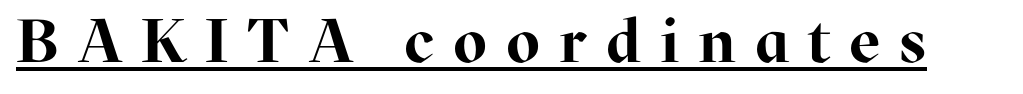
The image shows 61 px bold serif type, upright; set unusually wide letter spacing (+0.31 em), underlined; high stroke contrast and a medium x-height.
